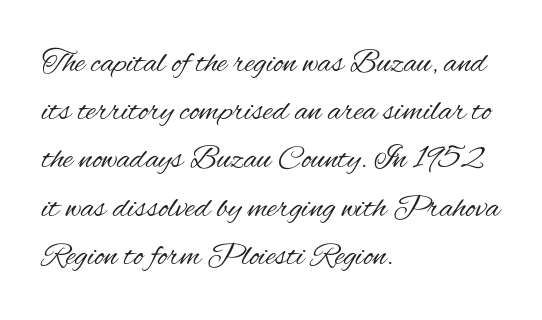
{"serif": "no", "bold": "no", "weight": "regular", "width": "condensed", "stroke_contrast": "medium", "x_height": "small", "monospaced": "no", "underline": "no", "align": "left", "line_spacing": "normal", "line_spacing_ratio": 1.46, "letter_spacing": "normal", "letter_spacing_em": 0.0, "glyph_px": 33}
